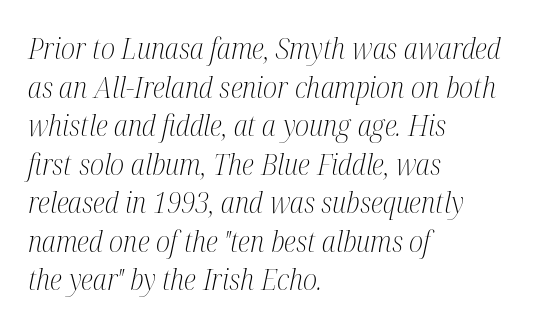
Q: Is the text bold? A: No.
Q: Is the text italic (slanted)? A: Yes, it leans right by about 12 degrees.
Q: Is the typeface a serif or a sans-serif typeface? A: Serif.
Q: Is the text underlined? A: No.
Q: How is the paragraph aligned? A: Left-aligned.
Q: Is the spacing between letters normal or unusually wide? A: Normal.
Q: Is the spacing between lines tight, normal or loose? A: Normal.
Q: Width (condensed, normal, or wide)? A: Condensed.
Q: Stroke contrast? A: Medium.
Q: x-height? A: Medium.
Q: Monospaced? A: No.
